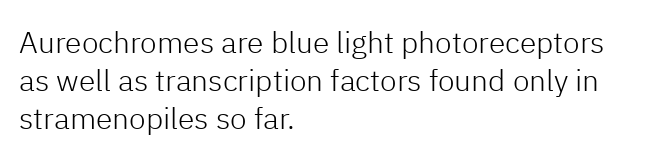
The image shows 30 px light sans-serif type, upright; set left-aligned, normal line spacing (1.27x), normal letter spacing, not underlined; low stroke contrast and a medium x-height.
